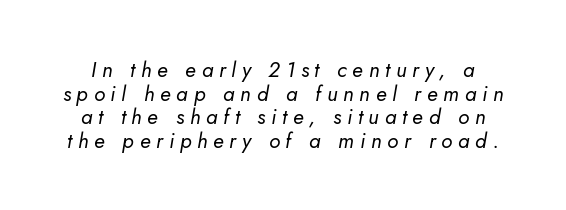
Q: Is the text bold? A: No.
Q: Is the text italic (slanted)? A: Yes, it leans right by about 5 degrees.
Q: Is the text underlined? A: No.
Q: Is the spacing between letters normal or unusually wide? A: Unusually wide.
Q: Is the spacing between lines tight, normal or loose? A: Tight.
